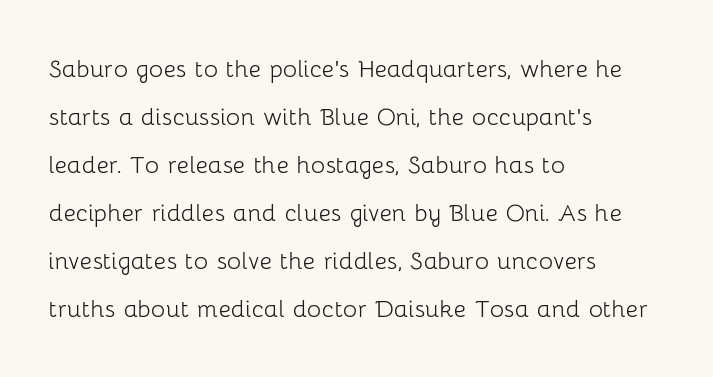
{"serif": "no", "italic": "no", "bold": "no", "weight": "light", "width": "normal", "stroke_contrast": "low", "x_height": "medium", "monospaced": "no", "underline": "no", "align": "left", "line_spacing": "normal", "line_spacing_ratio": 1.6, "letter_spacing": "normal", "letter_spacing_em": 0.0, "glyph_px": 30}
